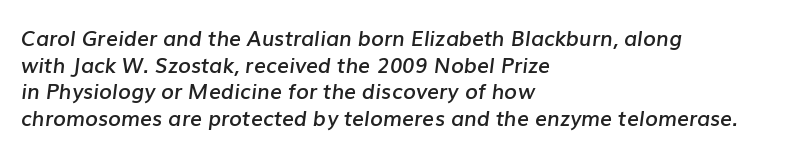
Q: Is the text bold? A: Semi-bold.
Q: Is the text italic (slanted)? A: Yes, it leans right by about 7 degrees.
Q: Is the text underlined? A: No.
Q: How is the paragraph aligned? A: Left-aligned.
Q: Is the spacing between letters normal or unusually wide? A: Normal.
Q: Is the spacing between lines tight, normal or loose? A: Normal.
